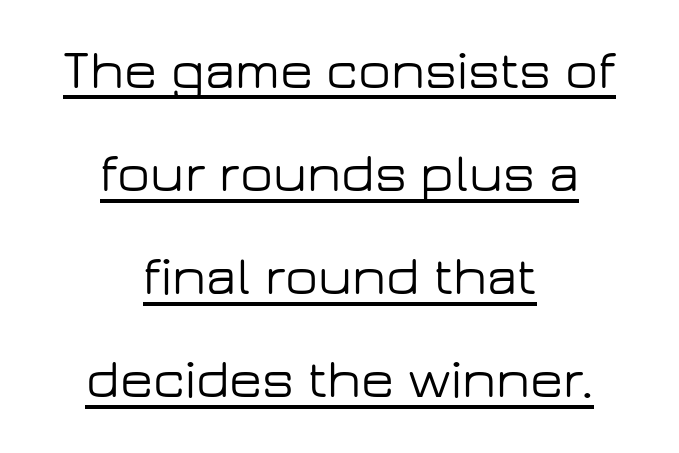
The letters advance in unequal steps, a hallmark of proportional type. Every word sits above its own underline. Here the glyphs are tracked normally, forming tight word shapes. A roman cut, with each character standing at attention. Unlike a traditional serif, this face leaves its strokes unadorned.
